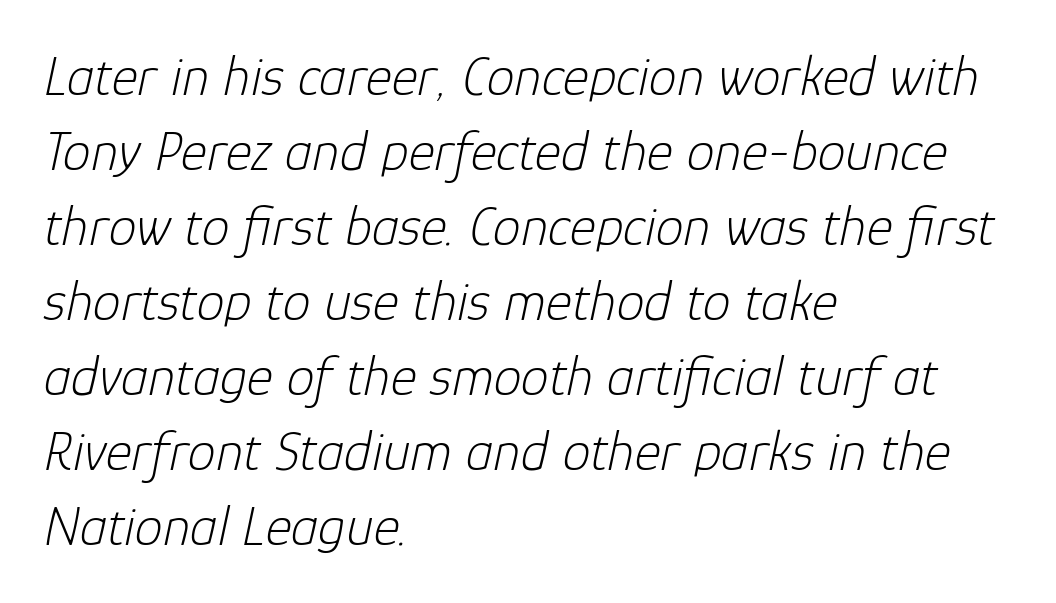
Nothing unusual about the tracking: characters are spaced as the font intends. Visually the block forms a straight wall on the left and a jagged coastline on the right. The letters look calm and open, with moderate or lighter stems. Spacing verdict: proportional, widths tailored to each character.
